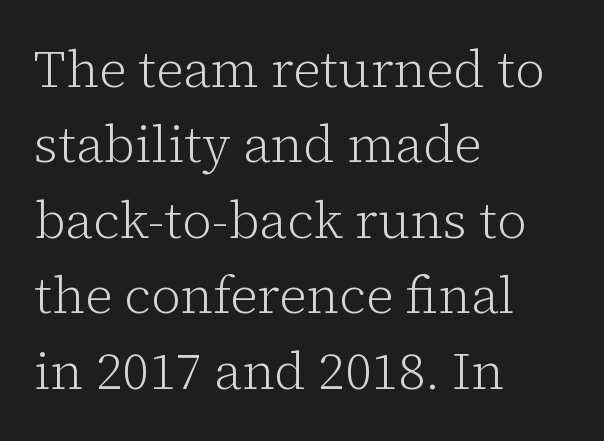
Q: Is the text bold? A: No.
Q: Is the text italic (slanted)? A: No, it is upright.
Q: Is the typeface a serif or a sans-serif typeface? A: Serif.
Q: Is the text underlined? A: No.
Q: How is the paragraph aligned? A: Left-aligned.
Q: Is the spacing between letters normal or unusually wide? A: Normal.
Q: Is the spacing between lines tight, normal or loose? A: Normal.
Q: Width (condensed, normal, or wide)? A: Normal.
Q: Stroke contrast? A: Low.
Q: x-height? A: Medium.
Q: Monospaced? A: No.
